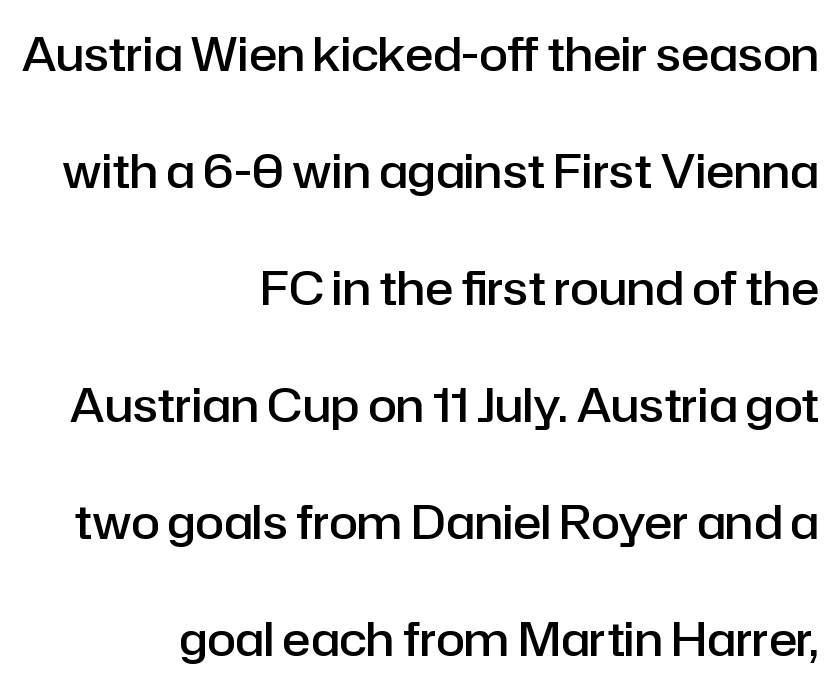
{"serif": "no", "italic": "no", "bold": "semi", "weight": "semibold", "width": "normal", "stroke_contrast": "low", "x_height": "medium", "monospaced": "no", "underline": "no", "align": "right", "line_spacing": "loose", "line_spacing_ratio": 2.49, "letter_spacing": "normal", "letter_spacing_em": 0.0, "glyph_px": 47}
